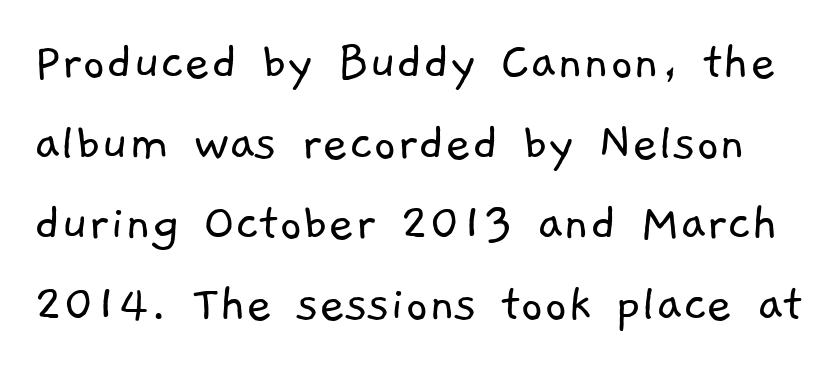
Q: Is the text bold? A: No.
Q: Is the typeface a serif or a sans-serif typeface? A: Sans-serif.
Q: Is the text underlined? A: No.
Q: Is the spacing between letters normal or unusually wide? A: Normal.
Q: Is the spacing between lines tight, normal or loose? A: Normal.
Q: Width (condensed, normal, or wide)? A: Normal.
Q: Stroke contrast? A: Low.
Q: x-height? A: Medium.
Q: Monospaced? A: No.
